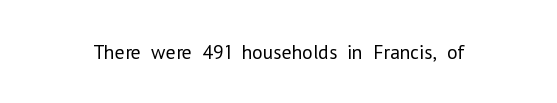
{"italic": "no", "bold": "no", "underline": "no", "letter_spacing": "normal", "letter_spacing_em": 0.0, "glyph_px": 20}
